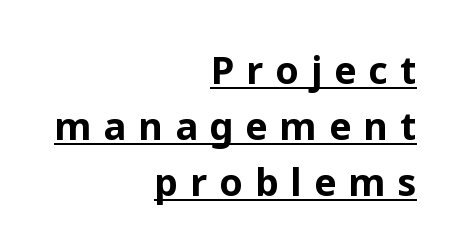
What stands out about the letter spacing? Its width — letters are far apart. The lettering stays uniformly vertical, giving the passage a roman look. Regarding leading, the lines here are spaced in the standard way. Like a heading marked for emphasis, these lines bear an underscore. Short and long lines alike share a common ending point at right. Is this a sans? Yes — the strokes have no serifs.
